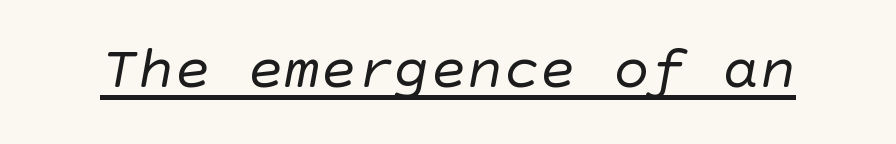
This is sans-serif lettering, the kind often seen on screens and signage. A typesetter would call this zero additional tracking. What decoration does the sample have? An underline. The font sits on the lighter half of the weight spectrum, regular included.
